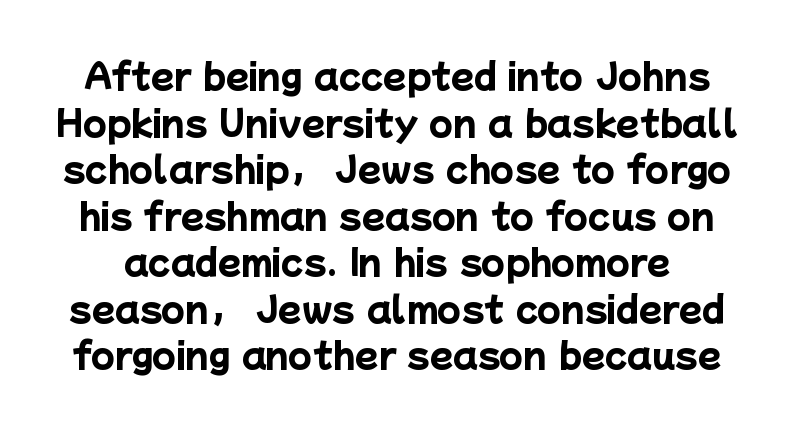
Q: Is the text bold? A: Yes.
Q: Is the typeface a serif or a sans-serif typeface? A: Sans-serif.
Q: Is the text underlined? A: No.
Q: Is the spacing between letters normal or unusually wide? A: Normal.
Q: Is the spacing between lines tight, normal or loose? A: Normal.
Q: Width (condensed, normal, or wide)? A: Normal.
Q: Stroke contrast? A: Low.
Q: x-height? A: Medium.
Q: Monospaced? A: No.
